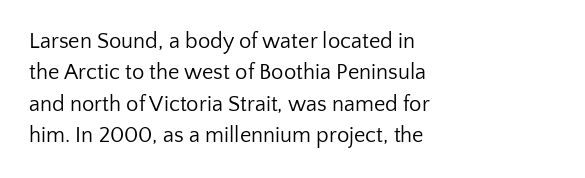
Q: Is the text bold? A: No.
Q: Is the text italic (slanted)? A: No, it is upright.
Q: Is the text underlined? A: No.
Q: How is the paragraph aligned? A: Left-aligned.
Q: Is the spacing between letters normal or unusually wide? A: Normal.
Q: Is the spacing between lines tight, normal or loose? A: Normal.
